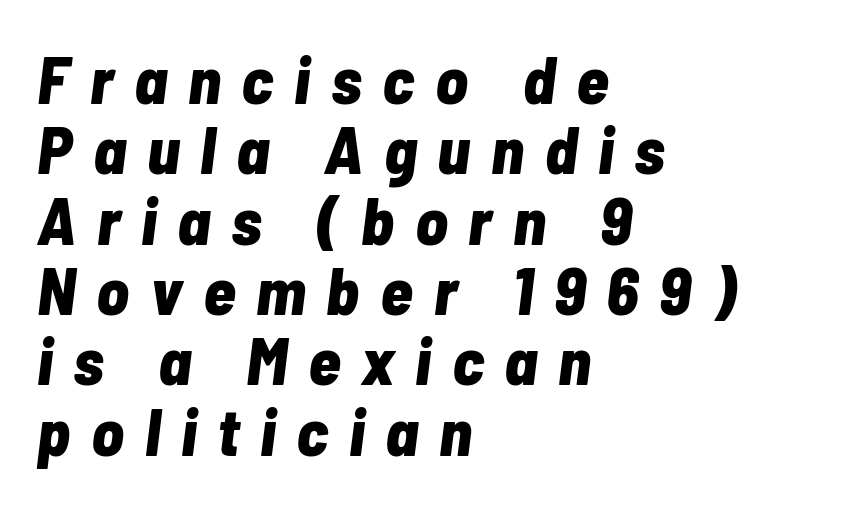
Q: Is the text bold? A: Yes.
Q: Is the text italic (slanted)? A: Yes, it leans right by about 7 degrees.
Q: Is the text underlined? A: No.
Q: How is the paragraph aligned? A: Left-aligned.
Q: Is the spacing between letters normal or unusually wide? A: Unusually wide.
Q: Is the spacing between lines tight, normal or loose? A: Tight.
Q: Width (condensed, normal, or wide)? A: Condensed.
Q: Stroke contrast? A: Low.
Q: x-height? A: Medium.
Q: Monospaced? A: No.
